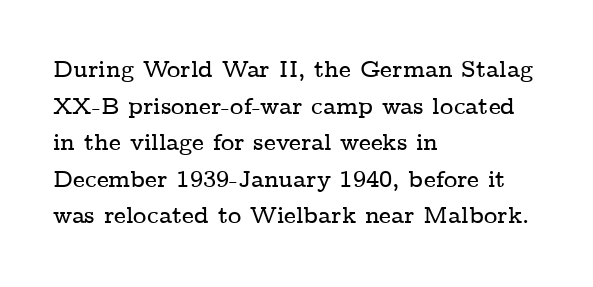
Q: Is the text italic (slanted)? A: No, it is upright.
Q: Is the text underlined? A: No.
Q: How is the paragraph aligned? A: Left-aligned.
Q: Is the spacing between letters normal or unusually wide? A: Normal.
Q: Is the spacing between lines tight, normal or loose? A: Normal.
